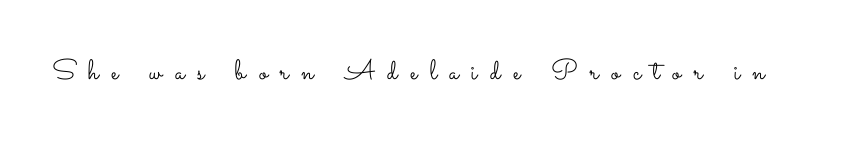
A quiet, ordinary-to-light weight characterises the typeface. The horizontal fit of the characters is loose and conspicuously gappy. Decoration check: the copy has no underline. Each letter keeps its own natural width here, so spacing adapts to shape.
